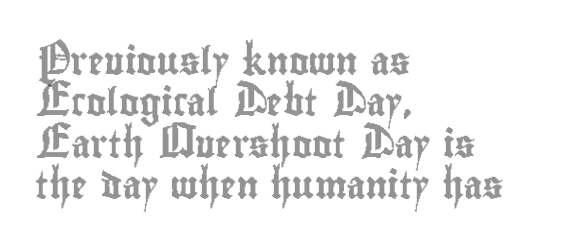
{"italic": "no", "underline": "no", "align": "left", "line_spacing": "normal", "line_spacing_ratio": 1.53, "letter_spacing": "normal", "letter_spacing_em": 0.0, "glyph_px": 27}
